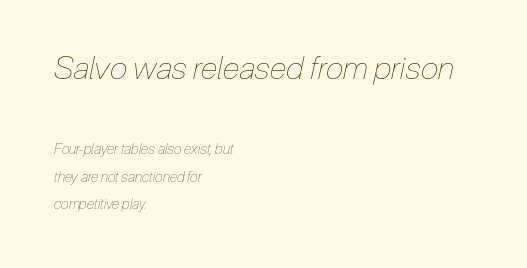
Q: Is the text bold? A: No.
Q: Is the text italic (slanted)? A: Yes, it leans right by about 12 degrees.
Q: Is the text underlined? A: No.
Q: How is the paragraph aligned? A: Left-aligned.
Q: Is the spacing between letters normal or unusually wide? A: Normal.
Q: Is the spacing between lines tight, normal or loose? A: Loose.
Q: Which block of text is set in a larger size, the first (top) or the second (bottom)? A: The first (top) one.
Q: Width (condensed, normal, or wide)? A: Condensed.
Q: Stroke contrast? A: Low.
Q: x-height? A: Medium.
Q: Monospaced? A: No.
